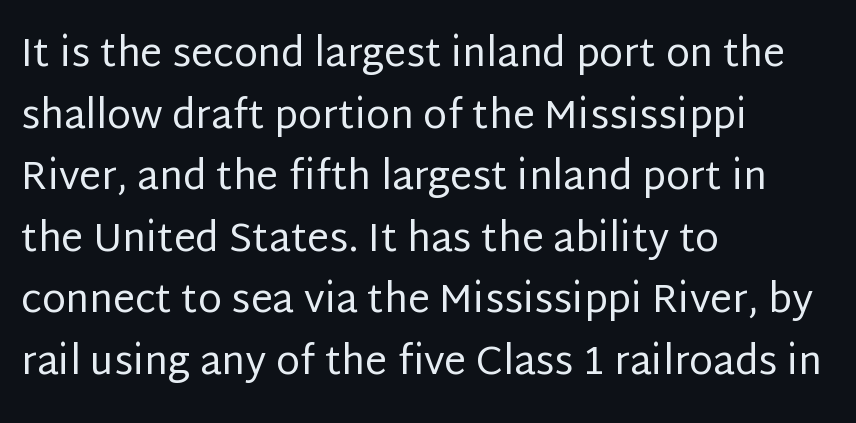
{"serif": "no", "italic": "no", "bold": "no", "weight": "regular", "width": "normal", "stroke_contrast": "low", "x_height": "large", "monospaced": "no", "underline": "no", "align": "left", "line_spacing": "normal", "line_spacing_ratio": 1.58, "letter_spacing": "normal", "letter_spacing_em": 0.0, "glyph_px": 39}
